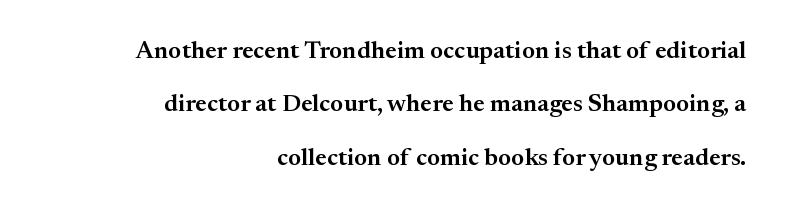
Q: Is the text bold? A: Semi-bold.
Q: Is the text italic (slanted)? A: No, it is upright.
Q: Is the text underlined? A: No.
Q: How is the paragraph aligned? A: Right-aligned.
Q: Is the spacing between letters normal or unusually wide? A: Normal.
Q: Is the spacing between lines tight, normal or loose? A: Loose.
